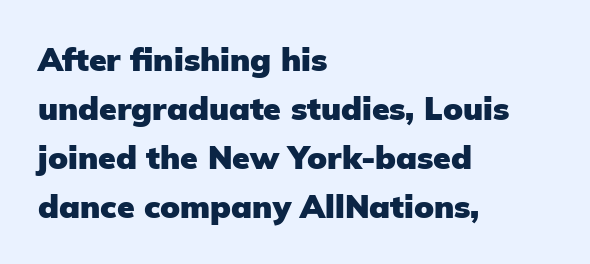
Q: Is the text bold? A: Yes.
Q: Is the text italic (slanted)? A: No, it is upright.
Q: Is the typeface a serif or a sans-serif typeface? A: Sans-serif.
Q: Is the text underlined? A: No.
Q: How is the paragraph aligned? A: Left-aligned.
Q: Is the spacing between letters normal or unusually wide? A: Normal.
Q: Is the spacing between lines tight, normal or loose? A: Normal.
Q: Width (condensed, normal, or wide)? A: Normal.
Q: Stroke contrast? A: Low.
Q: x-height? A: Medium.
Q: Monospaced? A: No.
